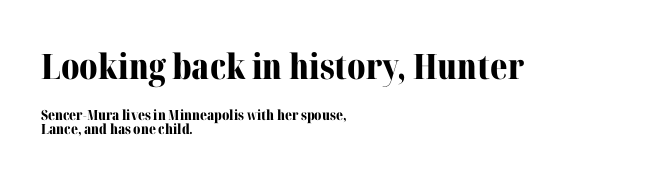
The image shows 35 px bold serif type, upright; set left-aligned, tight line spacing (1.02x), normal letter spacing, not underlined; the first (top) block is 2.5x larger; medium stroke contrast and a medium x-height.
